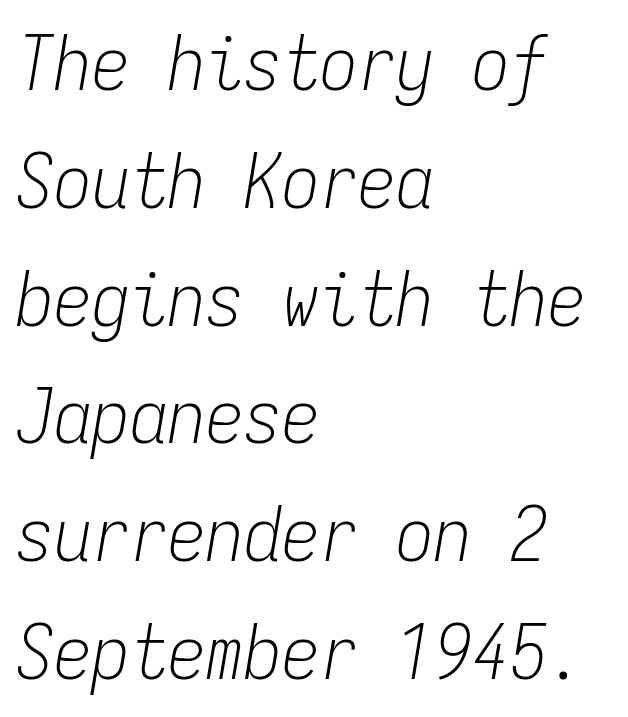
Q: Is the text bold? A: No.
Q: Is the text italic (slanted)? A: Yes, it leans right by about 9 degrees.
Q: Is the text underlined? A: No.
Q: How is the paragraph aligned? A: Left-aligned.
Q: Is the spacing between letters normal or unusually wide? A: Normal.
Q: Is the spacing between lines tight, normal or loose? A: Normal.
Q: Width (condensed, normal, or wide)? A: Condensed.
Q: Stroke contrast? A: Low.
Q: x-height? A: Medium.
Q: Monospaced? A: Yes.
